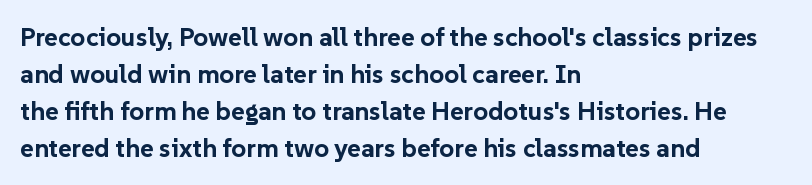
{"italic": "no", "bold": "yes", "underline": "no", "align": "left", "line_spacing": "normal", "line_spacing_ratio": 1.42, "letter_spacing": "normal", "letter_spacing_em": 0.0, "glyph_px": 26}
